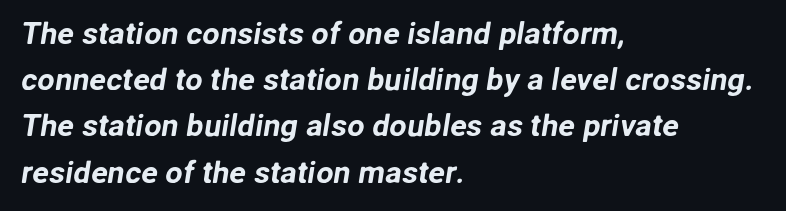
{"serif": "no", "width": "normal", "stroke_contrast": "low", "x_height": "medium", "monospaced": "no", "underline": "no", "align": "left", "line_spacing": "normal", "line_spacing_ratio": 1.49, "letter_spacing": "normal", "letter_spacing_em": 0.0, "glyph_px": 31}
